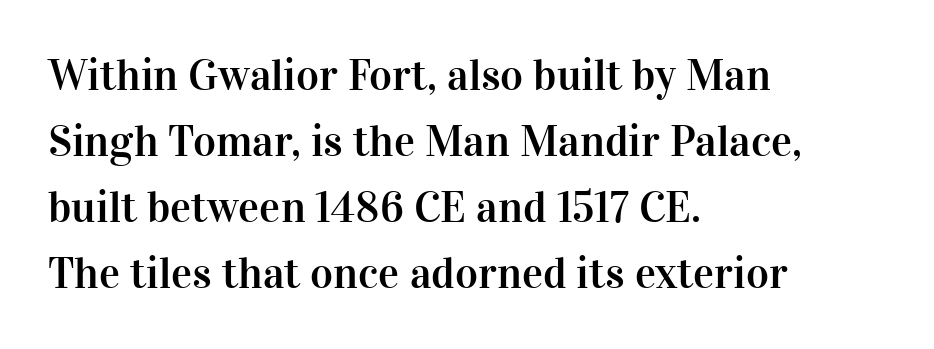
The image shows 44 px serif type, upright; set left-aligned, normal line spacing (1.5x), normal letter spacing, not underlined; high stroke contrast and a medium x-height.
